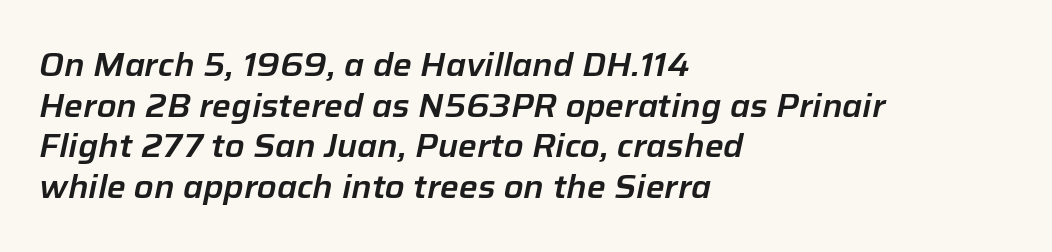
Horizontally, the lines are justified to the leading edge only. Here the designer chose a conventional face with non-uniform glyph widths. Descender tails drop into unmarked territory. Nothing unusual about the tracking: characters are spaced as the font intends. An italicized treatment has been applied to the whole sample.
